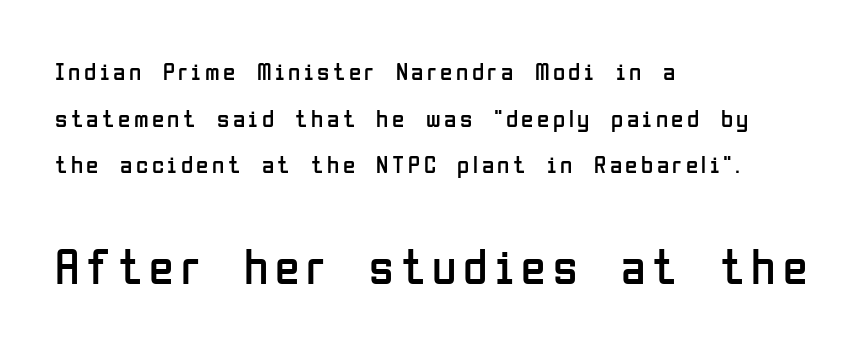
Vertical strokes here are truly vertical. I'd call this a sans setting — the letters go barefoot. If you drew a ruler down the left edge, every line would touch it. The passage shown is typed in a proportional face where columns would drift.
